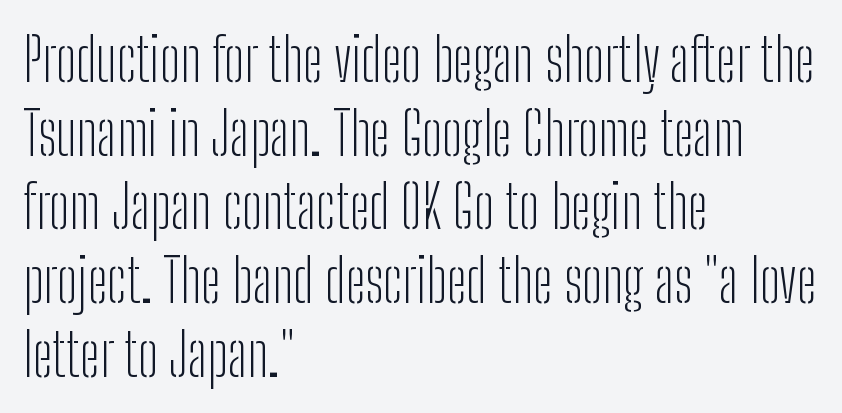
The image shows 59 px light, condensed sans-serif type, upright; set left-aligned, normal line spacing (1.25x), normal letter spacing, not underlined; low stroke contrast and a medium x-height.
